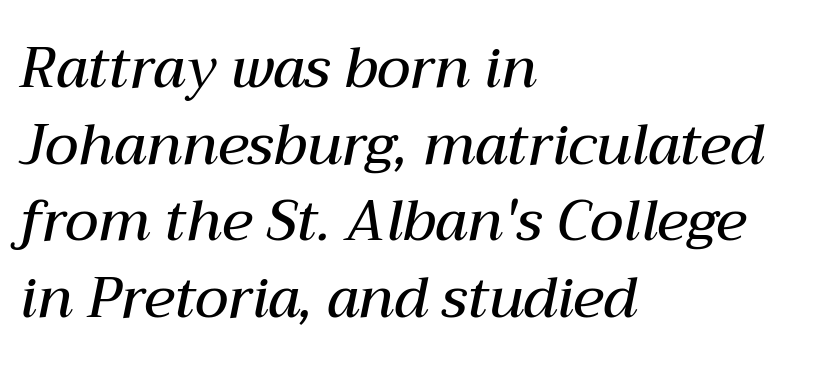
{"italic": "yes", "lean": "right", "slant_degrees": 12, "bold": "semi", "weight": "semibold", "width": "normal", "stroke_contrast": "medium", "x_height": "medium", "monospaced": "no", "underline": "no", "align": "left", "line_spacing": "normal", "line_spacing_ratio": 1.37, "letter_spacing": "normal", "letter_spacing_em": 0.0, "glyph_px": 56}
